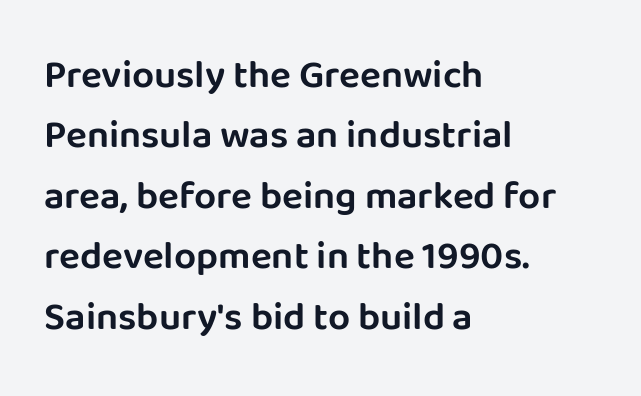
A student would call this left alignment; a typographer would say flush left, rag right. Do the characters align in a grid? No, the font is proportional. The typography opts for an upright posture over an oblique one. Glyph-to-glyph distance matches everyday printed text. Descenders hang freely into open space.
